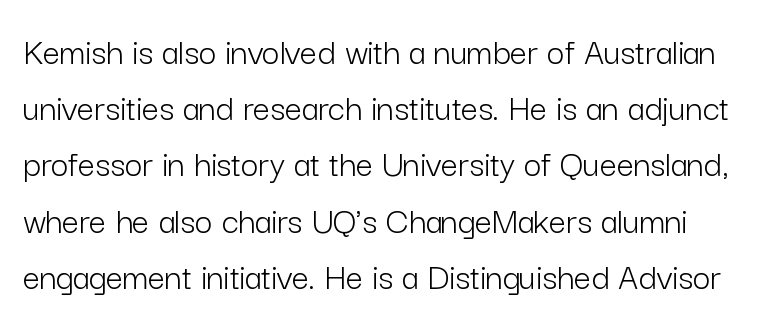
The image shows 38 px light sans-serif type, upright; set normal line spacing (1.48x), normal letter spacing, not underlined; low stroke contrast and a medium x-height.
